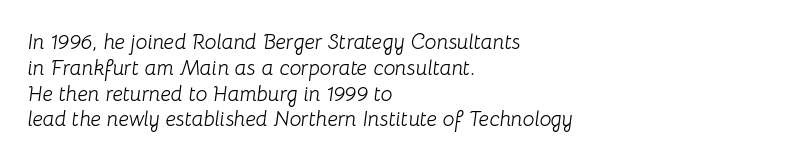
Q: Is the text bold? A: No.
Q: Is the text italic (slanted)? A: Yes, it leans right by about 8 degrees.
Q: Is the text underlined? A: No.
Q: How is the paragraph aligned? A: Left-aligned.
Q: Is the spacing between letters normal or unusually wide? A: Normal.
